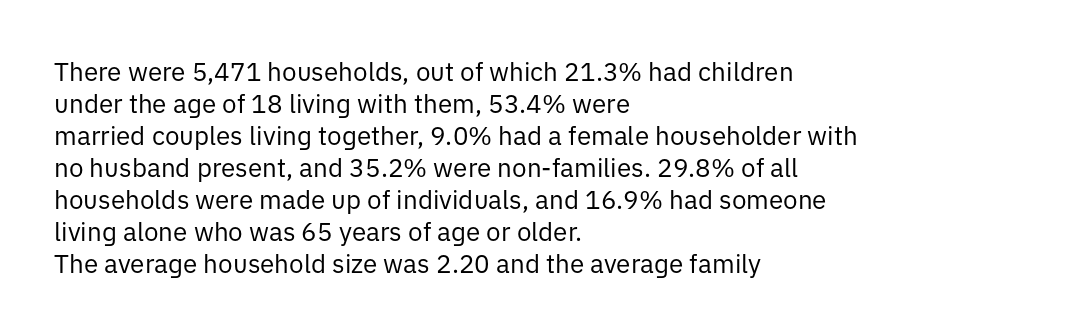
{"italic": "no", "bold": "no", "underline": "no", "align": "left", "line_spacing_ratio": 1.23, "letter_spacing": "normal", "letter_spacing_em": 0.0, "glyph_px": 26}
